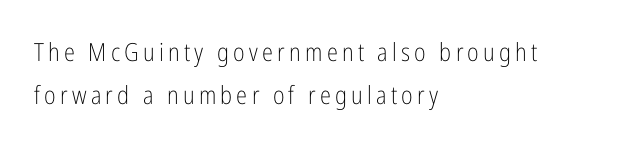
The strip under each line holds only bare page. Vertical stems look standard width or narrower in stroke. The letters stand upright; this is a roman face. Caption: multi-line text, flush left, ragged right.
